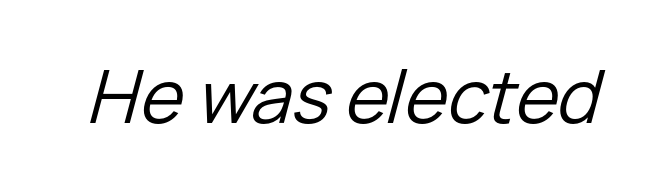
The image shows 73 px regular-weight type, italic (leaning right); set normal letter spacing, not underlined; low stroke contrast and a medium x-height.
